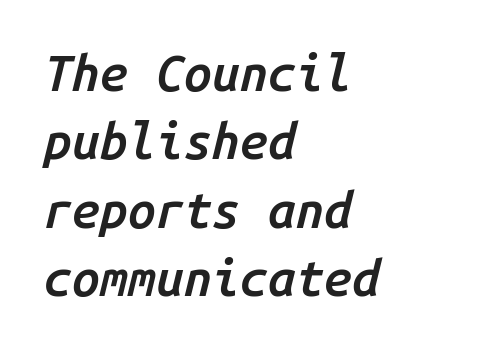
The image shows 50 px semibold type, italic (leaning right), monospaced; set left-aligned, normal line spacing (1.37x), normal letter spacing, not underlined; low stroke contrast and a medium x-height.
